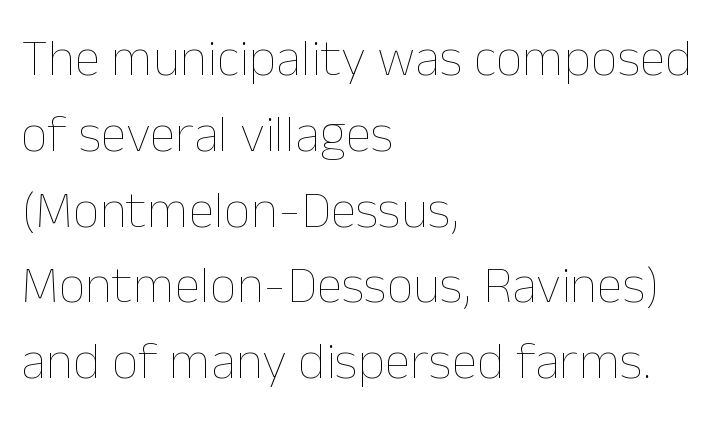
{"italic": "no", "bold": "no", "weight": "thin", "width": "normal", "stroke_contrast": "low", "x_height": "medium", "monospaced": "no", "underline": "no", "align": "left", "line_spacing": "normal", "line_spacing_ratio": 1.43, "letter_spacing": "normal", "letter_spacing_em": 0.0, "glyph_px": 53}
